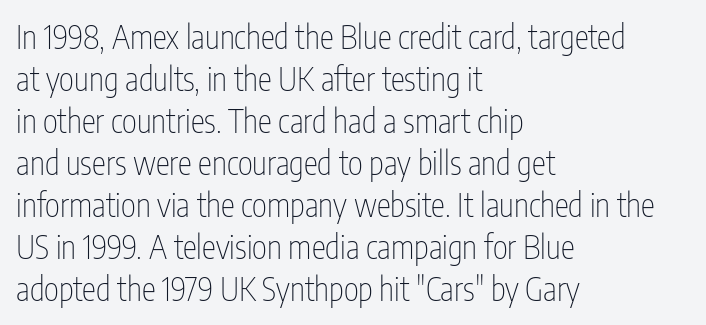
The image shows 32 px thin, condensed sans-serif type, upright; set left-aligned, normal line spacing (1.31x), normal letter spacing, not underlined; low stroke contrast and a medium x-height.
